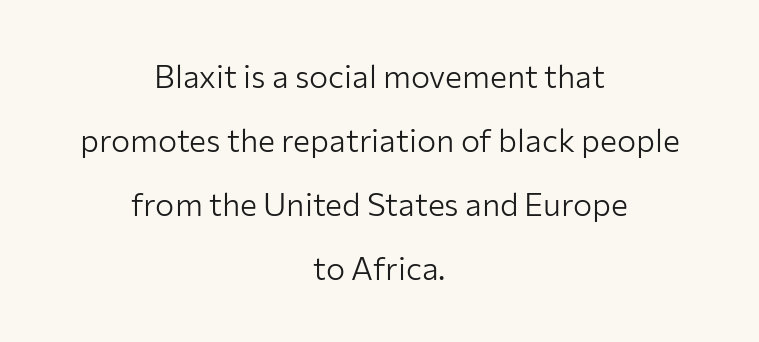
The image shows 32 px light sans-serif type, upright; set centered, loose line spacing (2.0x), normal letter spacing, not underlined; low stroke contrast and a medium x-height.
